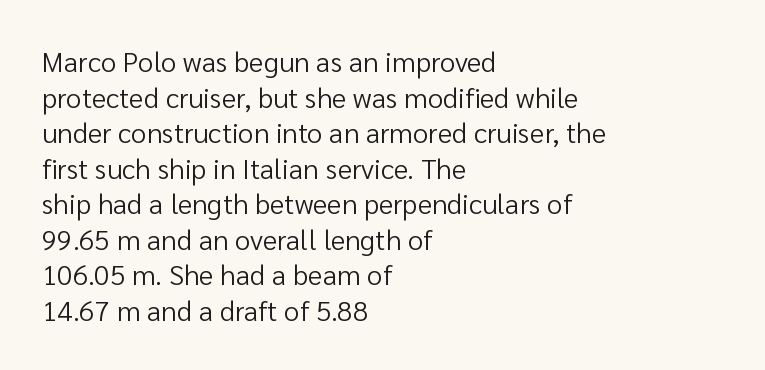
The image shows 28 px regular-weight sans-serif type, upright; set left-aligned, normal line spacing (1.27x), normal letter spacing, not underlined; low stroke contrast and a medium x-height.
